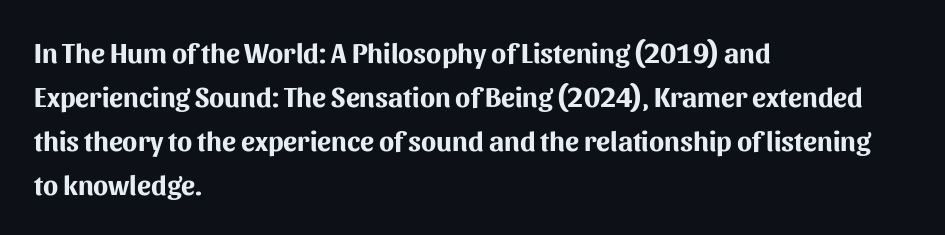
Q: Is the text bold? A: Yes.
Q: Is the text italic (slanted)? A: No, it is upright.
Q: Is the typeface a serif or a sans-serif typeface? A: Sans-serif.
Q: Is the text underlined? A: No.
Q: How is the paragraph aligned? A: Left-aligned.
Q: Is the spacing between letters normal or unusually wide? A: Normal.
Q: Is the spacing between lines tight, normal or loose? A: Normal.
Q: Width (condensed, normal, or wide)? A: Normal.
Q: Stroke contrast? A: Medium.
Q: x-height? A: Medium.
Q: Monospaced? A: No.
